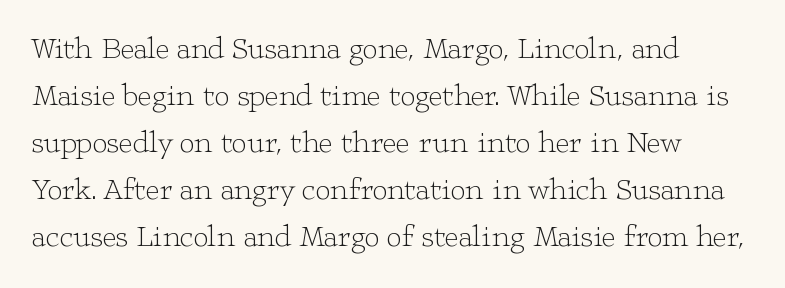
Does the type have serifs? Yes, each stem ends in a small foot. Horizontal bands of white between lines are of average thickness. Underline: absent. Stems and bowls with no extra thickness — not bold. Every stem runs plumb, perpendicular to the baseline. Notice how the passage keeps a crisp vertical edge on the left only.
